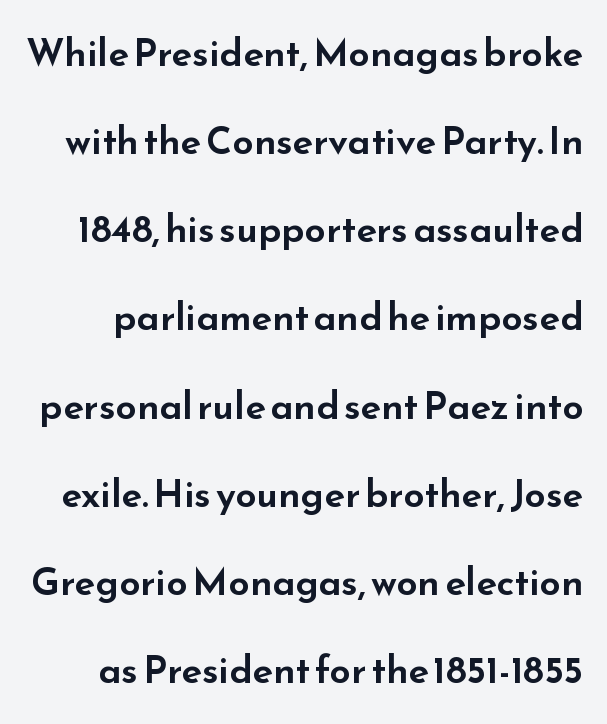
Q: Is the text italic (slanted)? A: No, it is upright.
Q: Is the typeface a serif or a sans-serif typeface? A: Sans-serif.
Q: Is the text underlined? A: No.
Q: Is the spacing between letters normal or unusually wide? A: Normal.
Q: Is the spacing between lines tight, normal or loose? A: Loose.
Q: Width (condensed, normal, or wide)? A: Wide.
Q: Stroke contrast? A: Low.
Q: x-height? A: Small.
Q: Monospaced? A: No.
